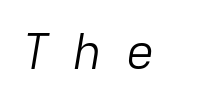
The image shows 49 px light type, italic (leaning right), monospaced; set unusually wide letter spacing (+0.47 em), not underlined; low stroke contrast and a medium x-height.
